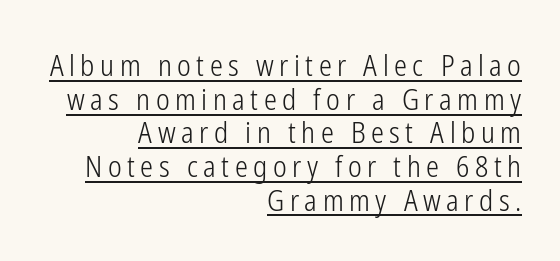
Q: Is the text bold? A: No.
Q: Is the text italic (slanted)? A: No, it is upright.
Q: Is the typeface a serif or a sans-serif typeface? A: Sans-serif.
Q: Is the text underlined? A: Yes.
Q: How is the paragraph aligned? A: Right-aligned.
Q: Width (condensed, normal, or wide)? A: Condensed.
Q: Stroke contrast? A: Low.
Q: x-height? A: Medium.
Q: Monospaced? A: No.
